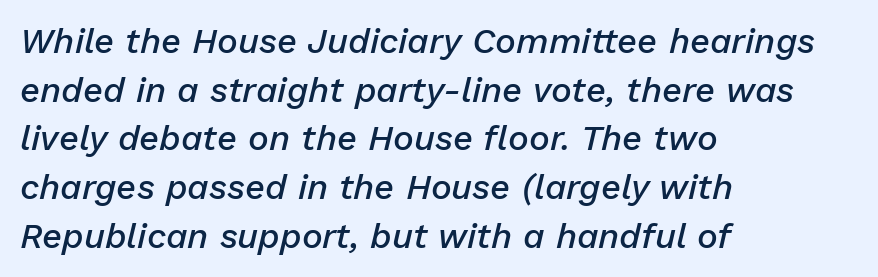
Is this a fixed-width face? No — the glyphs have proportional, varying widths. Yep, that's italic — everything's leaning. Reading down the column, the eye jumps a familiar distance to each next line. The setting favours the left margin, as ordinary paragraphs usually do. A somewhat darkened texture: the type is semibold rather than bold.
